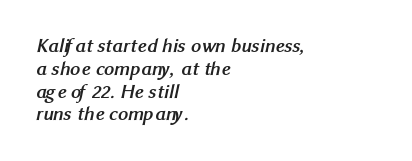
{"bold": "yes", "underline": "no", "align": "left", "line_spacing": "tight", "line_spacing_ratio": 1.14, "letter_spacing": "normal", "letter_spacing_em": 0.0, "glyph_px": 20}
